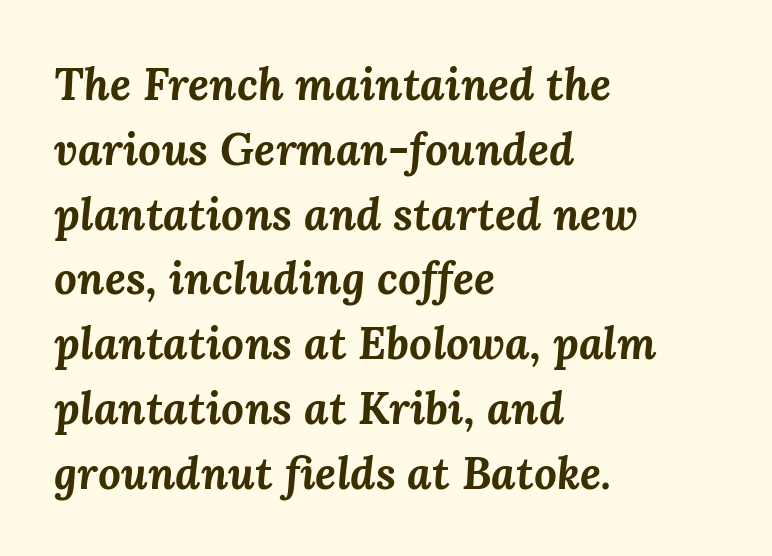
Q: Is the text bold? A: Yes.
Q: Is the text italic (slanted)? A: Yes, it leans right by about 3 degrees.
Q: Is the text underlined? A: No.
Q: How is the paragraph aligned? A: Left-aligned.
Q: Is the spacing between letters normal or unusually wide? A: Normal.
Q: Is the spacing between lines tight, normal or loose? A: Normal.
Q: Width (condensed, normal, or wide)? A: Normal.
Q: Stroke contrast? A: Medium.
Q: x-height? A: Medium.
Q: Monospaced? A: No.
